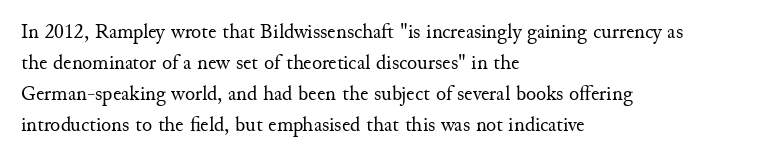
The image shows 21 px text type, upright; set left-aligned, normal line spacing (1.47x), normal letter spacing, not underlined.
